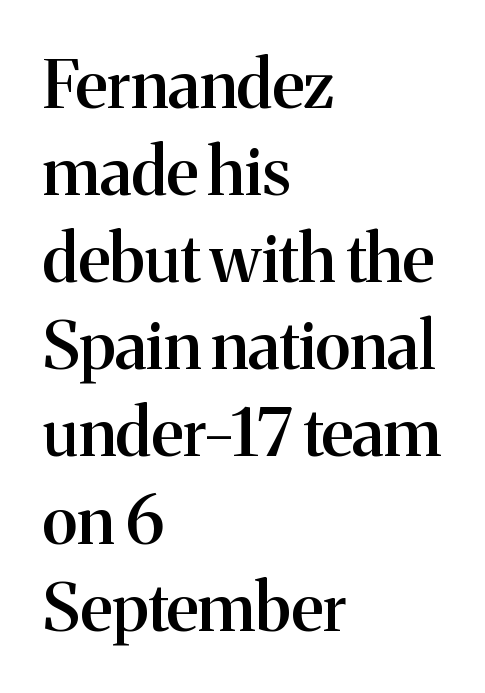
Firm but not heavy-handed strokes: this text is semibold. The type is set solid horizontally, with unmodified tracking. Every character sits straight up, as roman type does. Each new line begins a customary step beneath the previous one.
